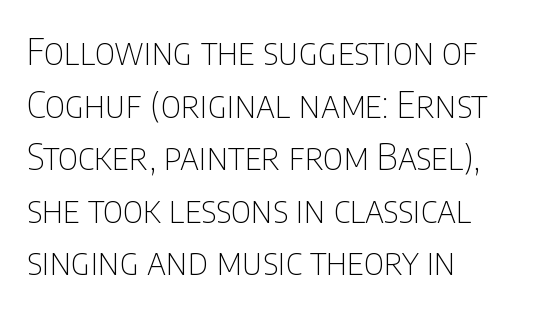
Vertically, the passage feels balanced, rows spaced as you'd expect. Nope, no serifs anywhere on these letters. Characters remain perfectly vertical along every line. Check the space under the baseline: it is left empty. The letters look calm and open, with moderate or lighter stems.
